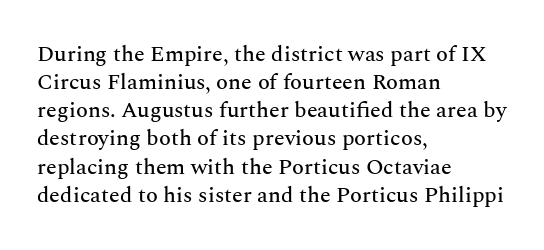
The image shows 22 px text type, upright; set left-aligned, normal line spacing (1.28x), normal letter spacing, not underlined.
